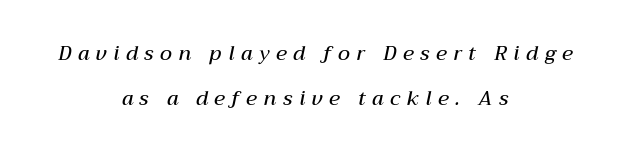
The image shows 20 px text type, italic (leaning right); set centered, loose line spacing (2.23x), unusually wide letter spacing (+0.33 em), not underlined.
